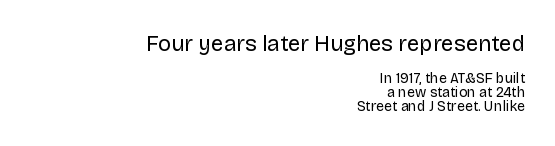
The rendering shrinks the type as you move from the upper chunk to the lower. Leading is clearly below the norm, producing a dense column. All the whitespace from short lines collects on the left. Weight: not bold — regular or lighter. The line texture is even and compact thanks to regular tracking. Descenders are the only things crossing below the line.
